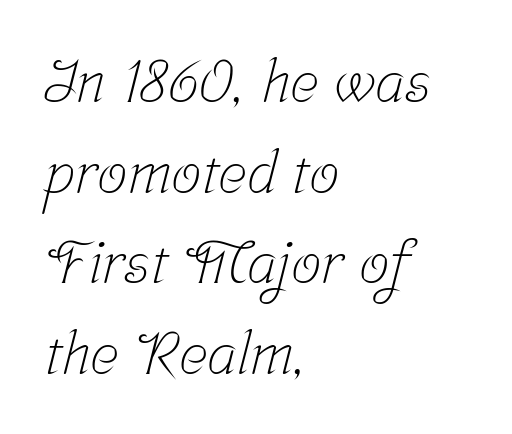
Q: Is the text bold? A: No.
Q: Is the typeface a serif or a sans-serif typeface? A: Serif.
Q: Is the text underlined? A: No.
Q: How is the paragraph aligned? A: Left-aligned.
Q: Is the spacing between letters normal or unusually wide? A: Normal.
Q: Is the spacing between lines tight, normal or loose? A: Normal.
Q: Width (condensed, normal, or wide)? A: Condensed.
Q: Stroke contrast? A: Low.
Q: x-height? A: Medium.
Q: Monospaced? A: No.
